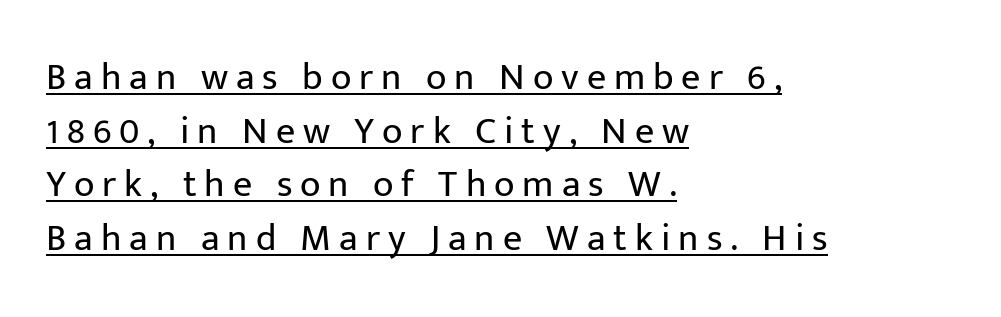
{"serif": "no", "italic": "no", "bold": "no", "weight": "regular", "width": "normal", "stroke_contrast": "low", "x_height": "medium", "monospaced": "no", "underline": "yes", "align": "left", "line_spacing": "normal", "line_spacing_ratio": 1.41, "letter_spacing": "wide", "letter_spacing_em": 0.21, "glyph_px": 38}
